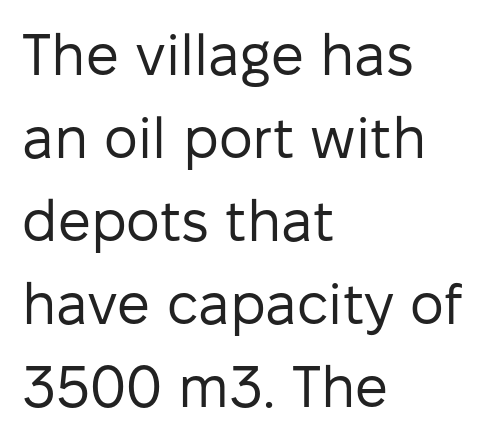
The image shows 58 px regular-weight sans-serif type, upright; set left-aligned, normal line spacing (1.43x), normal letter spacing, not underlined; low stroke contrast and a medium x-height.
